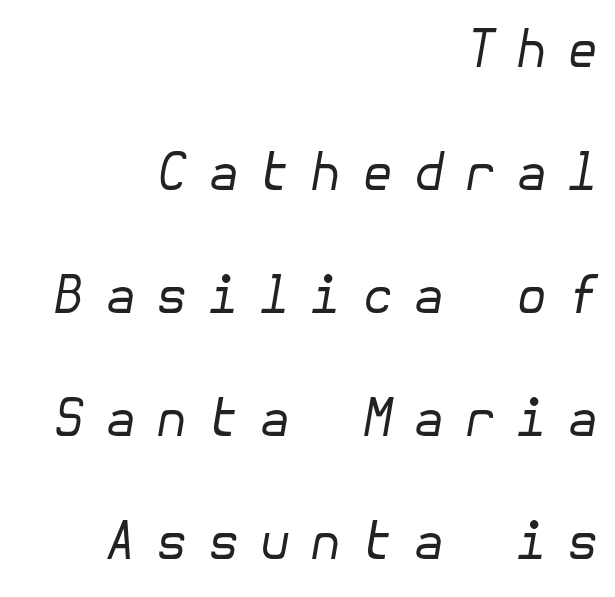
Glance below the letters and you will spot only blank space. Observe the lean: these are italic letterforms. The paragraph shown leans on its right margin. Weight class: somewhere from thin through regular.
